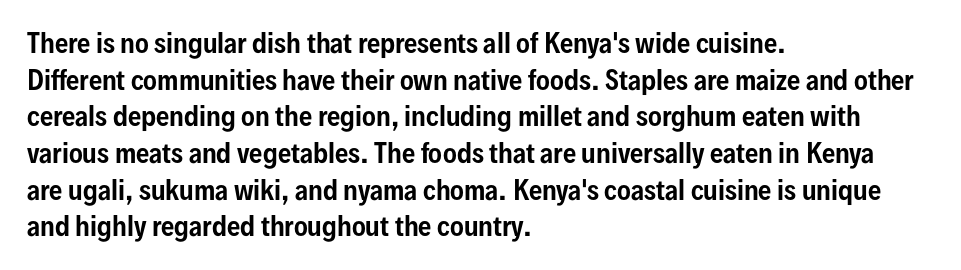
The image shows 26 px text type, upright; set left-aligned, normal line spacing (1.41x), normal letter spacing, not underlined.
